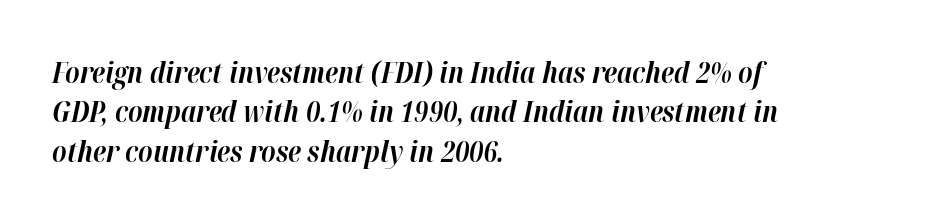
{"italic": "yes", "lean": "right", "slant_degrees": 12, "bold": "yes", "weight": "bold", "width": "normal", "stroke_contrast": "high", "x_height": "medium", "monospaced": "no", "underline": "no", "align": "left", "line_spacing": "normal", "line_spacing_ratio": 1.36, "letter_spacing": "normal", "letter_spacing_em": 0.0, "glyph_px": 29}
